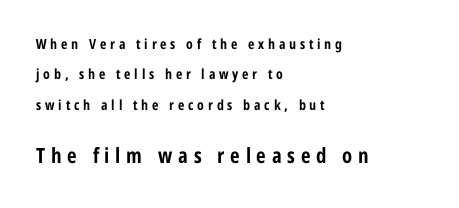
Q: Is the text bold? A: Yes.
Q: Is the text italic (slanted)? A: No, it is upright.
Q: Is the text underlined? A: No.
Q: How is the paragraph aligned? A: Left-aligned.
Q: Is the spacing between letters normal or unusually wide? A: Unusually wide.
Q: Is the spacing between lines tight, normal or loose? A: Loose.
Q: Which block of text is set in a larger size, the first (top) or the second (bottom)? A: The second (bottom) one.
